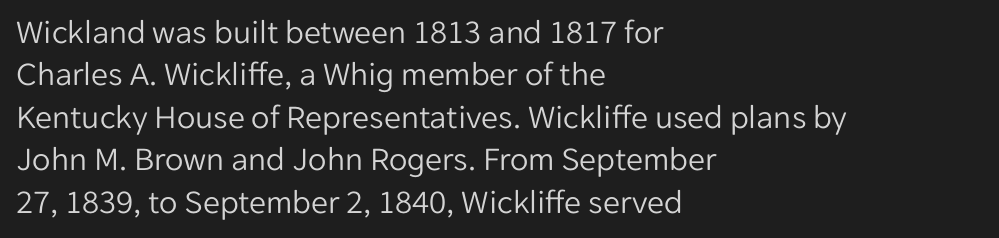
Q: Is the text bold? A: No.
Q: Is the text italic (slanted)? A: No, it is upright.
Q: Is the typeface a serif or a sans-serif typeface? A: Sans-serif.
Q: Is the text underlined? A: No.
Q: How is the paragraph aligned? A: Left-aligned.
Q: Is the spacing between letters normal or unusually wide? A: Normal.
Q: Is the spacing between lines tight, normal or loose? A: Normal.
Q: Width (condensed, normal, or wide)? A: Normal.
Q: Stroke contrast? A: Low.
Q: x-height? A: Medium.
Q: Monospaced? A: No.
